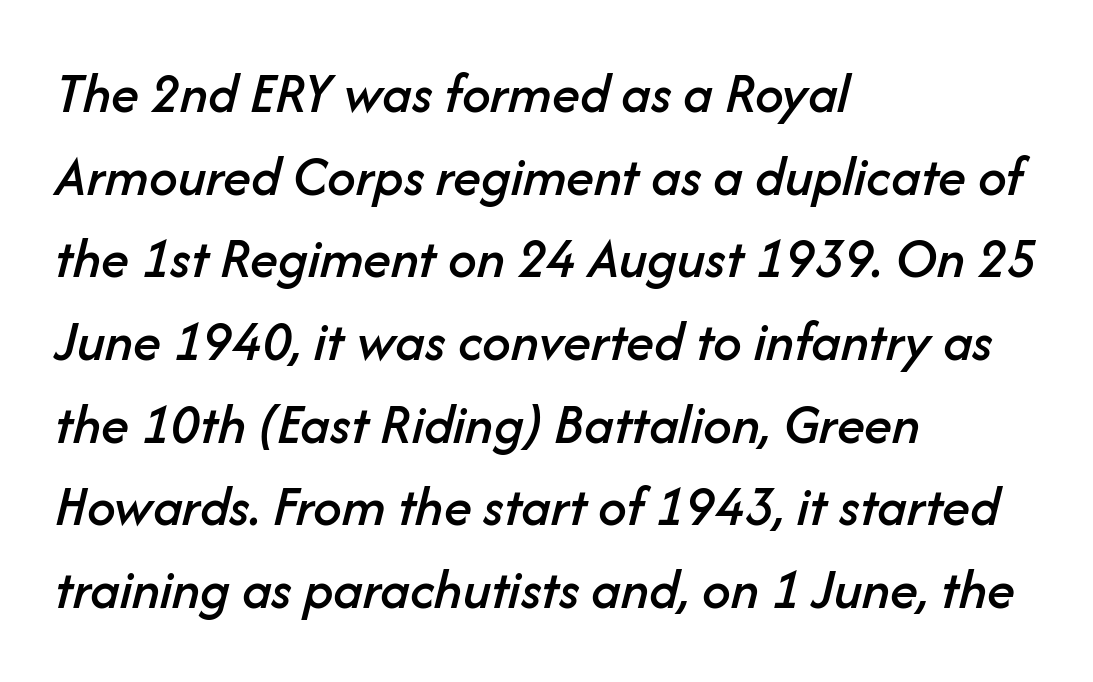
{"italic": "yes", "lean": "right", "slant_degrees": 14, "width": "normal", "stroke_contrast": "low", "x_height": "medium", "monospaced": "no", "underline": "no", "align": "left", "line_spacing": "normal", "line_spacing_ratio": 1.45, "letter_spacing": "normal", "letter_spacing_em": 0.0, "glyph_px": 57}
